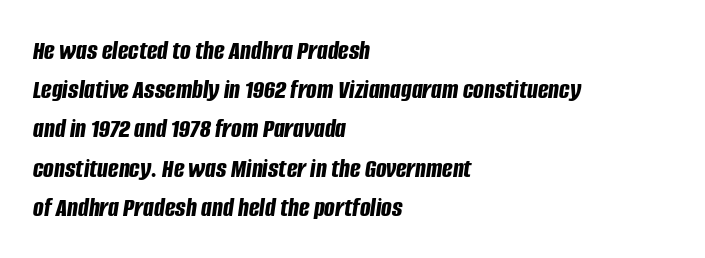
The image shows 28 px bold, condensed type, italic (leaning right); set left-aligned, normal line spacing (1.4x), normal letter spacing, not underlined; low stroke contrast and a large x-height.
